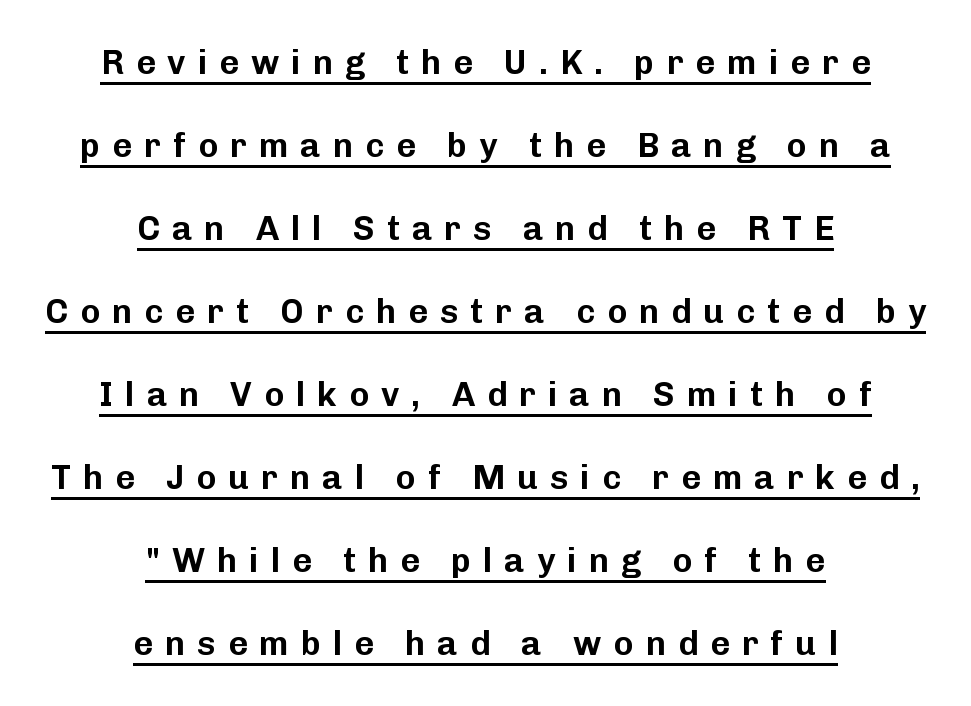
The image shows 34 px sans-serif type, upright; set centered, loose line spacing (2.44x), unusually wide letter spacing (+0.35 em), underlined; low stroke contrast and a medium x-height.
